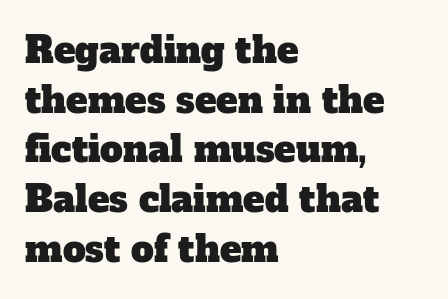
The image shows 36 px serif type; set left-aligned, normal line spacing (1.38x), normal letter spacing, not underlined; low stroke contrast and a medium x-height.
